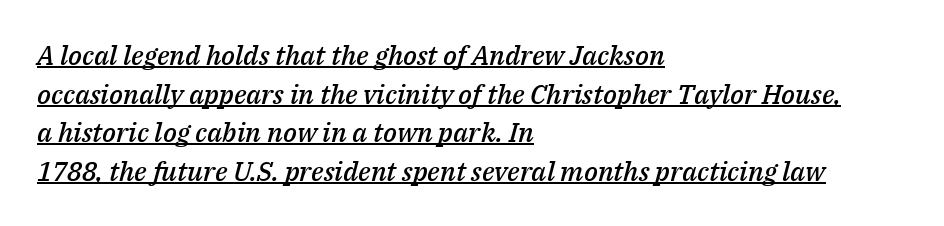
The image shows 27 px text type, italic (leaning right); set left-aligned, normal line spacing (1.43x), normal letter spacing, underlined.
